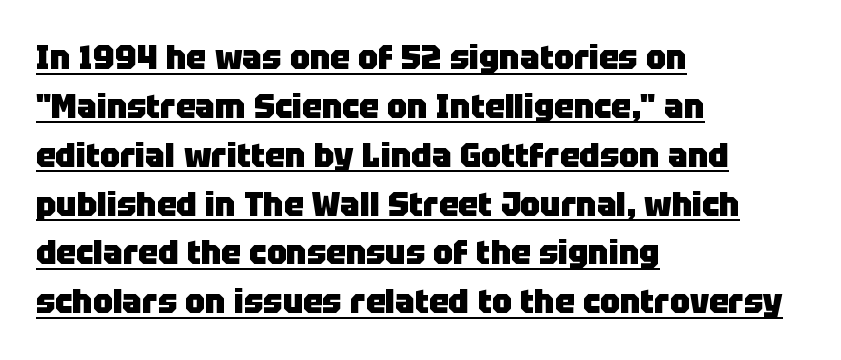
The image shows 33 px heavy sans-serif type, upright; set left-aligned, normal line spacing (1.48x), normal letter spacing, underlined; low stroke contrast and a large x-height.
